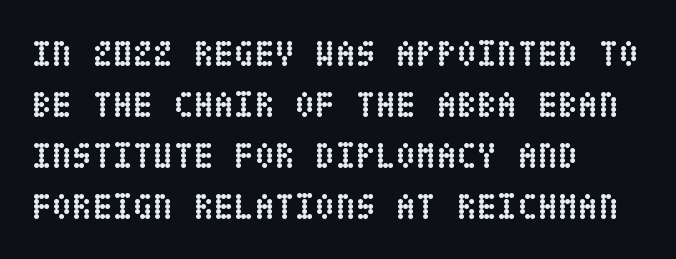
In terms of posture, this sample is upright. Students, observe: this is what conventionally led text looks like. Typographic density is high because the face is bold. Lines of text with bare space underneath.
